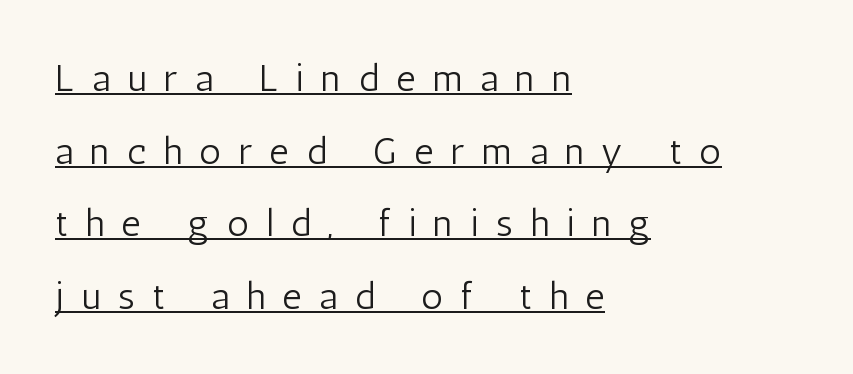
The image shows 38 px light, condensed sans-serif type, upright; set left-aligned, loose line spacing (1.91x), unusually wide letter spacing (+0.46 em), underlined; low stroke contrast and a medium x-height.
